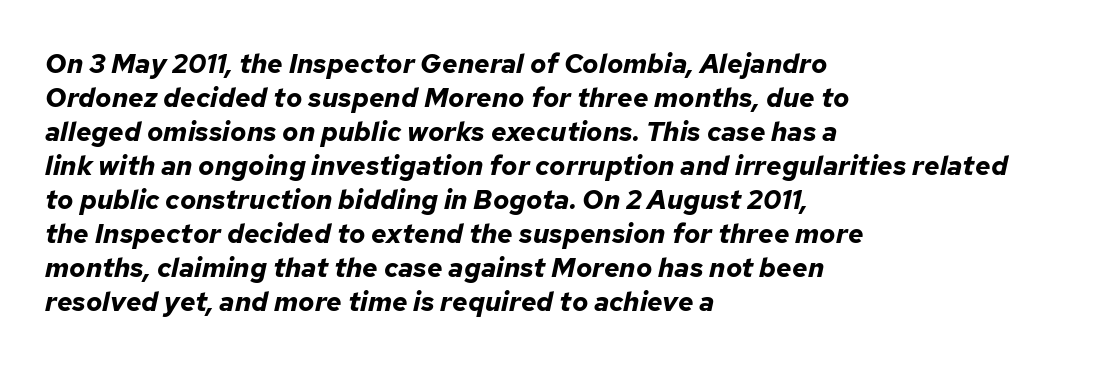
The image shows 27 px bold type, italic (leaning right); set left-aligned, normal line spacing (1.26x), normal letter spacing, not underlined.
